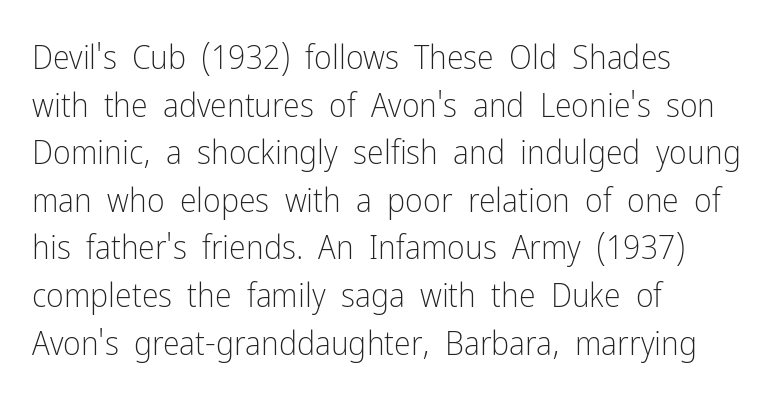
Q: Is the text bold? A: No.
Q: Is the text italic (slanted)? A: No, it is upright.
Q: Is the typeface a serif or a sans-serif typeface? A: Sans-serif.
Q: Is the text underlined? A: No.
Q: How is the paragraph aligned? A: Left-aligned.
Q: Is the spacing between letters normal or unusually wide? A: Normal.
Q: Is the spacing between lines tight, normal or loose? A: Normal.
Q: Width (condensed, normal, or wide)? A: Condensed.
Q: Stroke contrast? A: Low.
Q: x-height? A: Medium.
Q: Monospaced? A: No.
